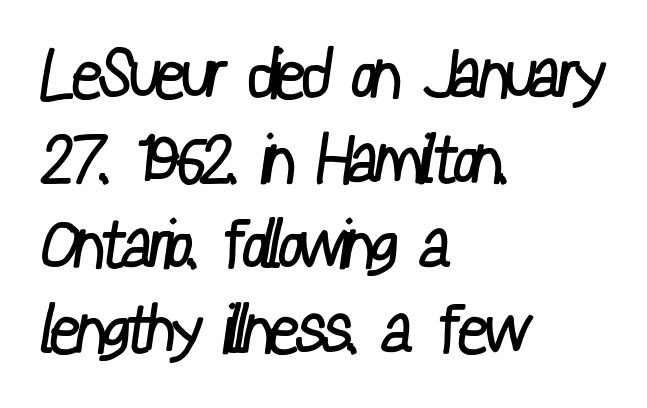
The image shows 67 px regular-weight, condensed sans-serif type; set left-aligned, normal line spacing (1.27x), normal letter spacing, not underlined; low stroke contrast and a medium x-height.
